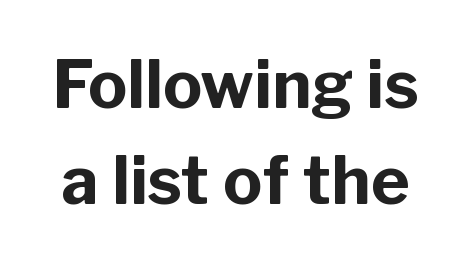
Character widths vary here, with narrow letters taking less room than wide ones. Bold? Absolutely — the strokes are thick and heavy. Regarding leading, the lines here are spaced in the standard way. Anything drawn beneath the words? Only blank space. Italic? Not at all — the glyphs are vertical. Nobody touched the tracking dial on this one.
